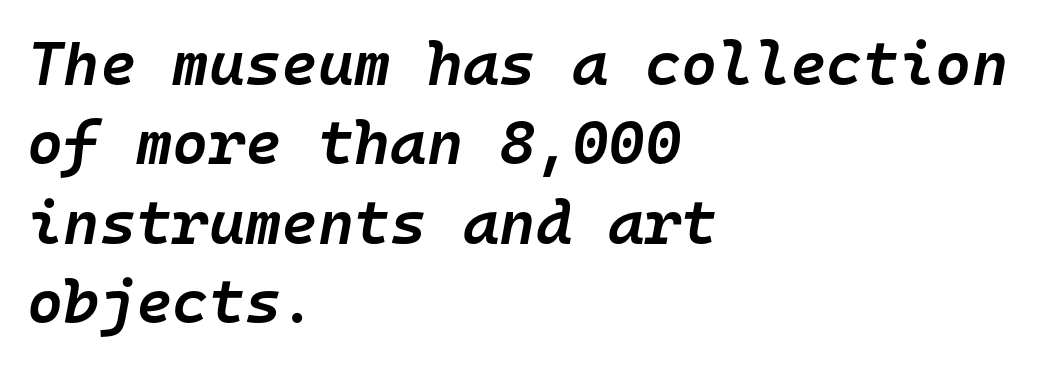
The image shows 62 px semibold type, italic (leaning right), monospaced; set left-aligned, normal line spacing (1.28x), normal letter spacing, not underlined; low stroke contrast and a medium x-height.
